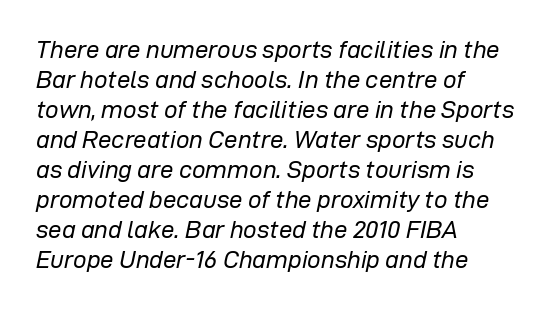
The image shows 24 px text type, italic (leaning right); set left-aligned, normal line spacing (1.25x), normal letter spacing, not underlined.
